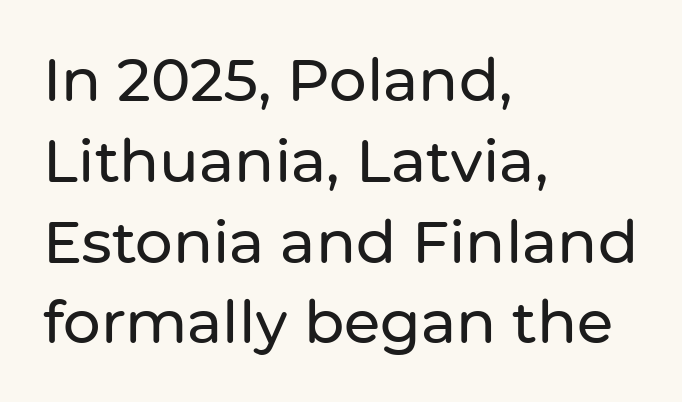
The image shows 59 px sans-serif type, upright; set left-aligned, normal line spacing (1.37x), normal letter spacing, not underlined; low stroke contrast and a medium x-height.
